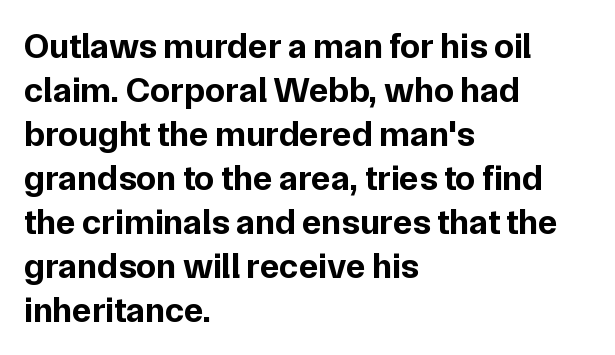
The image shows 36 px bold sans-serif type, upright; set left-aligned, line spacing 1.22x, normal letter spacing, not underlined; low stroke contrast and a medium x-height.
